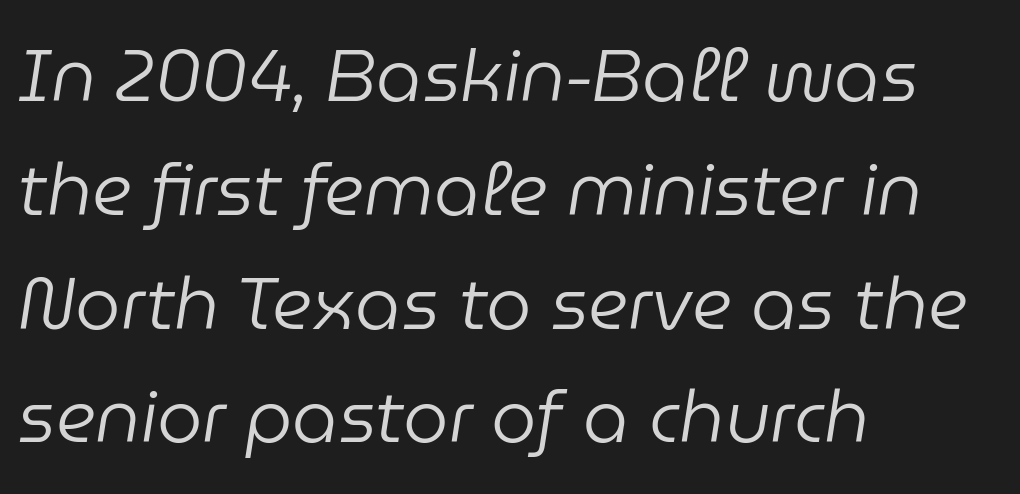
{"italic": "yes", "lean": "right", "slant_degrees": 9, "bold": "no", "weight": "regular", "width": "normal", "stroke_contrast": "low", "x_height": "medium", "monospaced": "no", "underline": "no", "align": "left", "line_spacing": "normal", "line_spacing_ratio": 1.58, "letter_spacing": "normal", "letter_spacing_em": 0.0, "glyph_px": 72}
